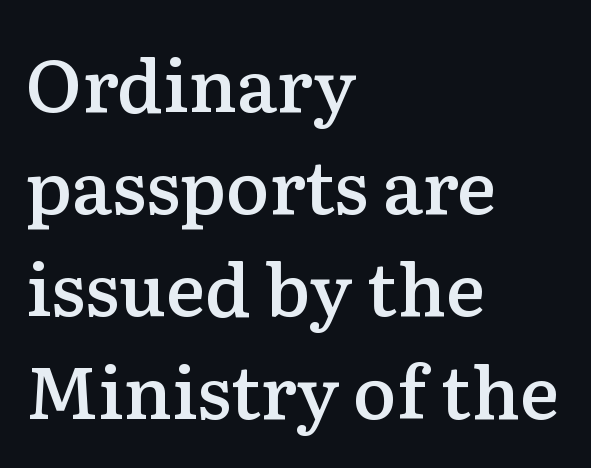
The image shows 73 px semibold serif type, upright; set left-aligned, normal line spacing (1.4x), normal letter spacing, not underlined; low stroke contrast and a medium x-height.
